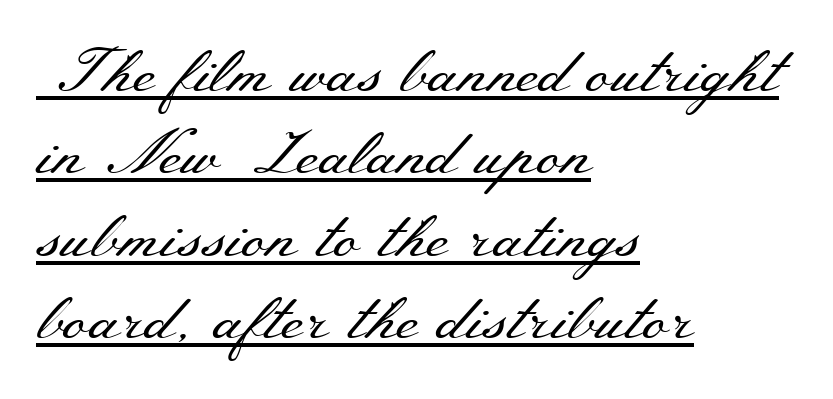
The image shows 62 px regular-weight, wide serif type; set left-aligned, normal line spacing (1.33x), normal letter spacing, underlined; medium stroke contrast and a small x-height.
